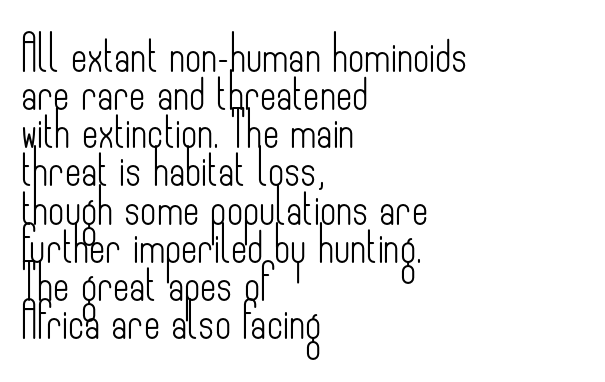
Q: Is the text bold? A: No.
Q: Is the text italic (slanted)? A: No, it is upright.
Q: Is the typeface a serif or a sans-serif typeface? A: Sans-serif.
Q: Is the text underlined? A: No.
Q: How is the paragraph aligned? A: Left-aligned.
Q: Is the spacing between letters normal or unusually wide? A: Normal.
Q: Is the spacing between lines tight, normal or loose? A: Tight.
Q: Width (condensed, normal, or wide)? A: Condensed.
Q: Stroke contrast? A: Low.
Q: x-height? A: Small.
Q: Monospaced? A: No.
